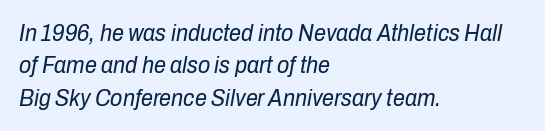
Q: Is the text bold? A: No.
Q: Is the text italic (slanted)? A: Yes, it leans right by about 10 degrees.
Q: Is the text underlined? A: No.
Q: How is the paragraph aligned? A: Left-aligned.
Q: Is the spacing between letters normal or unusually wide? A: Normal.
Q: Is the spacing between lines tight, normal or loose? A: Normal.
